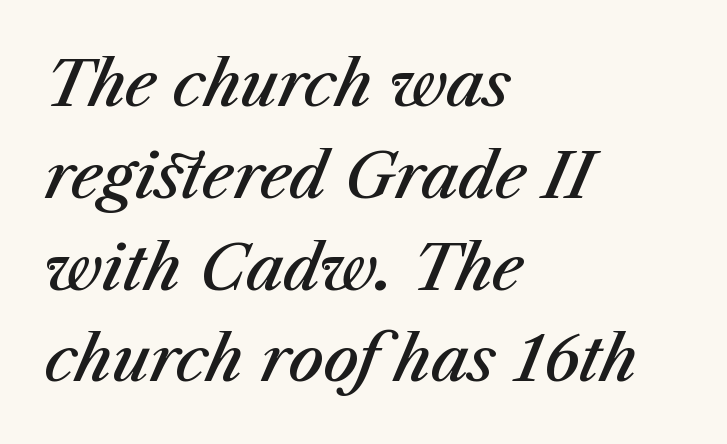
Q: Is the text bold? A: Semi-bold.
Q: Is the text italic (slanted)? A: Yes, it leans right by about 23 degrees.
Q: Is the text underlined? A: No.
Q: How is the paragraph aligned? A: Left-aligned.
Q: Is the spacing between letters normal or unusually wide? A: Normal.
Q: Is the spacing between lines tight, normal or loose? A: Normal.
Q: Width (condensed, normal, or wide)? A: Normal.
Q: Stroke contrast? A: Medium.
Q: x-height? A: Medium.
Q: Monospaced? A: No.
